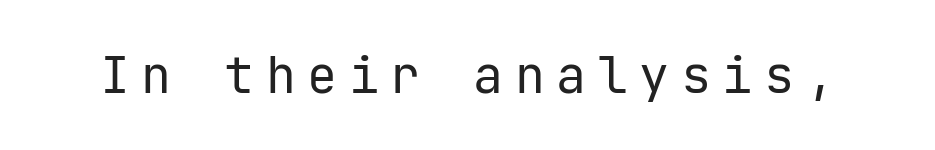
The image shows 50 px regular-weight sans-serif type, upright; set unusually wide letter spacing (+0.23 em), not underlined; low stroke contrast and a medium x-height.
